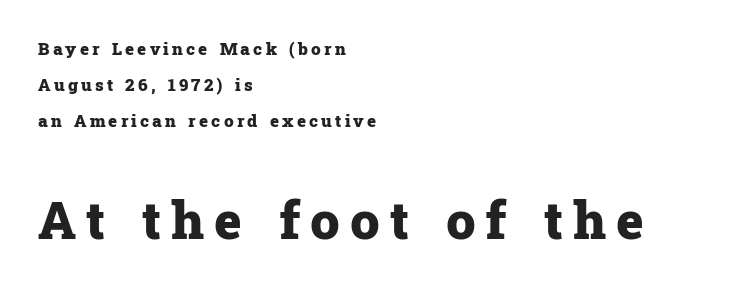
The rendering enlarges the type as you move from the upper chunk to the lower. Left-aligned paragraph, ragged on the right. The characters display serif detailing at their extremities. This sample uses an upright cut, with every glyph sitting square on the baseline. Letters rest on an invisible, unmarked baseline.
